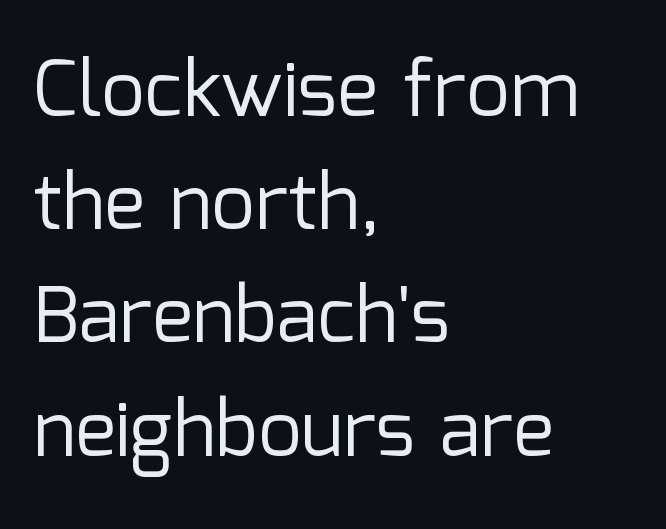
Whoever set this chose a conventional vertical rhythm. Just letters on the line, the space beneath them empty. This rendering uses left alignment, leaving the right contour irregular. Vertical strokes here are truly vertical.
